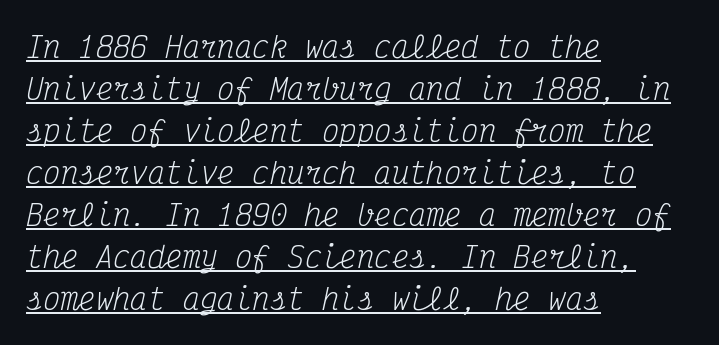
{"serif": "yes", "italic": "yes", "lean": "right", "slant_degrees": 12, "bold": "no", "weight": "regular", "width": "condensed", "stroke_contrast": "medium", "x_height": "medium", "monospaced": "yes", "underline": "yes", "align": "left", "line_spacing": "normal", "line_spacing_ratio": 1.45, "letter_spacing": "normal", "letter_spacing_em": 0.0, "glyph_px": 29}
